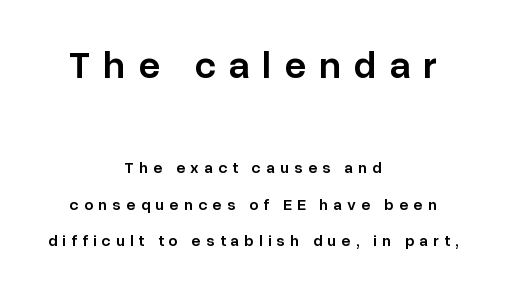
{"serif": "no", "italic": "no", "bold": "semi", "weight": "semibold", "width": "normal", "stroke_contrast": "low", "x_height": "medium", "monospaced": "no", "underline": "no", "align": "center", "line_spacing": "loose", "line_spacing_ratio": 2.28, "letter_spacing": "wide", "letter_spacing_em": 0.33, "larger_block": "first", "size_ratio": 2.44, "glyph_px": 39}
